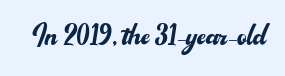
The face used here is rendered with its standard letterfit. Think of a printed novel: that variable character pitch is what you see here. Are there feet on the stems? There aren't — it's a sans. Descenders hang freely into open space. Each stroke keeps to a modest, everyday thickness or less.
